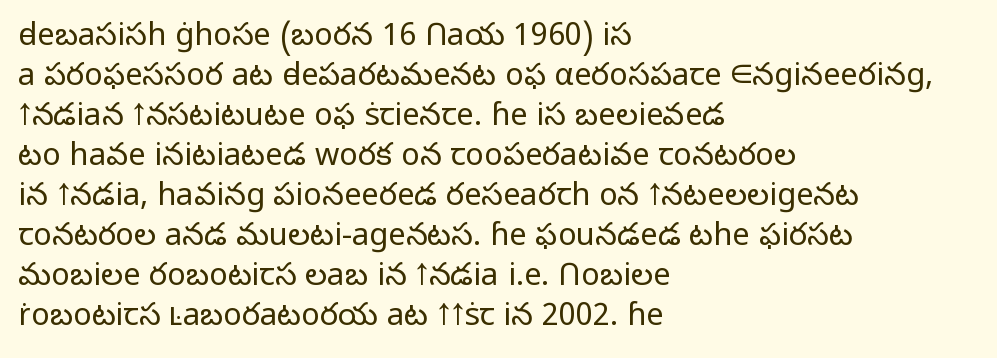
{"serif": "no", "italic": "no", "bold": "no", "weight": "light", "width": "normal", "stroke_contrast": "low", "x_height": "medium", "monospaced": "no", "underline": "no", "align": "left", "line_spacing": "normal", "line_spacing_ratio": 1.29, "letter_spacing": "normal", "letter_spacing_em": 0.0, "glyph_px": 31}
